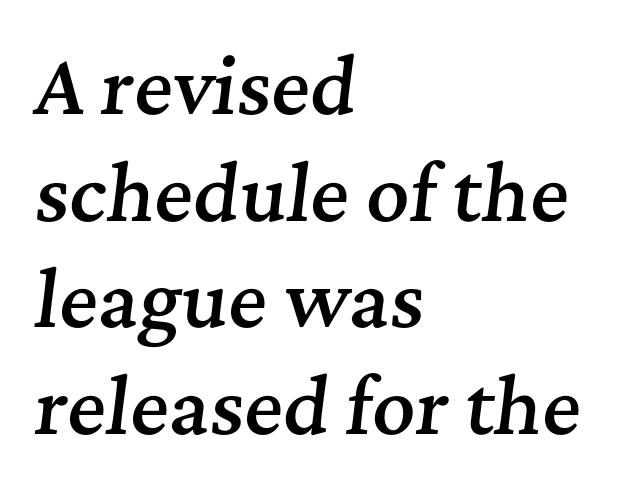
Q: Is the text bold? A: Semi-bold.
Q: Is the text italic (slanted)? A: Yes, it leans right by about 7 degrees.
Q: Is the typeface a serif or a sans-serif typeface? A: Serif.
Q: Is the text underlined? A: No.
Q: How is the paragraph aligned? A: Left-aligned.
Q: Is the spacing between letters normal or unusually wide? A: Normal.
Q: Is the spacing between lines tight, normal or loose? A: Normal.
Q: Width (condensed, normal, or wide)? A: Normal.
Q: Stroke contrast? A: Medium.
Q: x-height? A: Medium.
Q: Monospaced? A: No.
